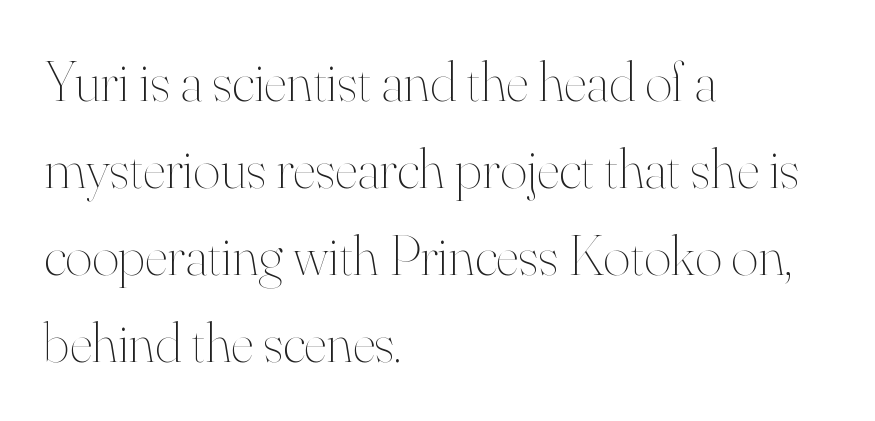
Each stroke keeps to a modest, everyday thickness or less. Between one letter and the next there's only the usual sliver of space. This is roman type, the default non-slanted kind. These lines are rendered in a variable-pitch font.
